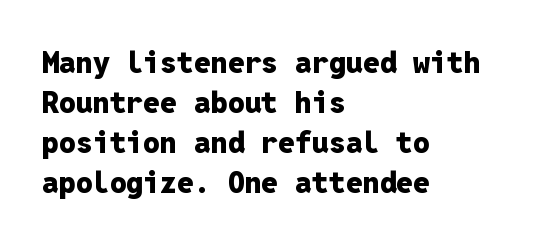
As a designer I'd log this as weight 700, bold. Regular leading. Every character here occupies the same horizontal width, giving the sample a typewriter-like rhythm. A typesetter would call this zero additional tracking.
